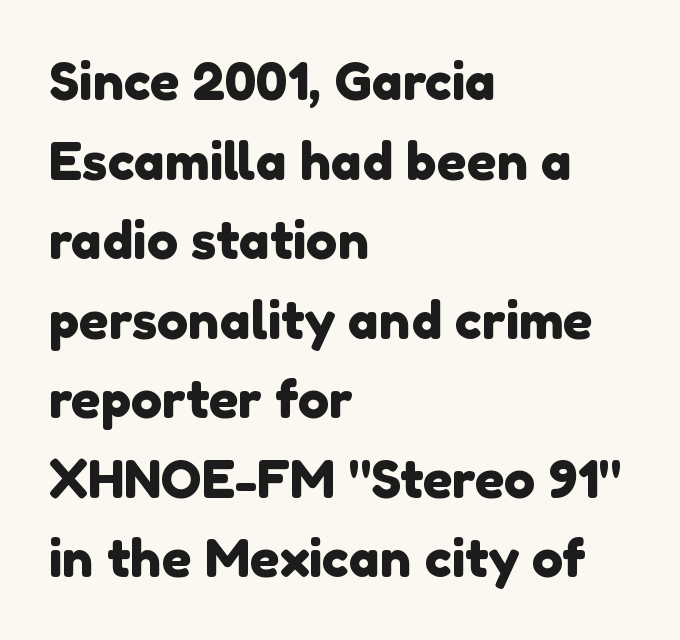
The image shows 52 px sans-serif type; set left-aligned, normal line spacing (1.53x), normal letter spacing, not underlined; a medium x-height.
